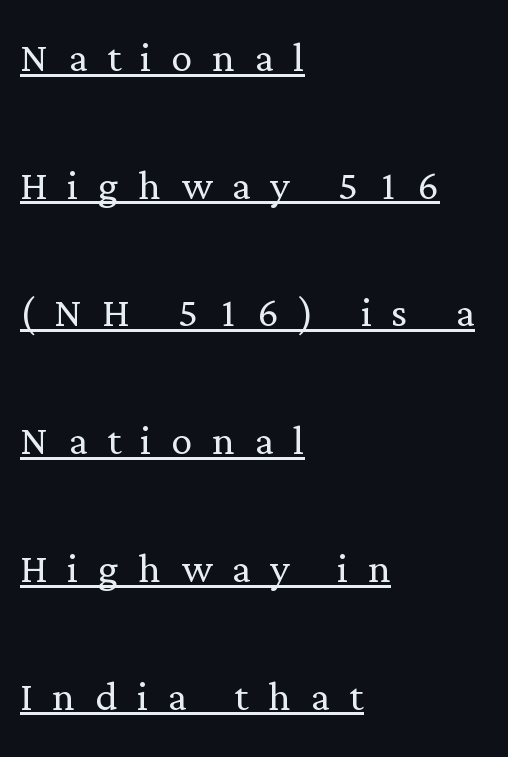
Q: Is the text bold? A: No.
Q: Is the text italic (slanted)? A: No, it is upright.
Q: Is the typeface a serif or a sans-serif typeface? A: Serif.
Q: Is the text underlined? A: Yes.
Q: How is the paragraph aligned? A: Left-aligned.
Q: Is the spacing between letters normal or unusually wide? A: Unusually wide.
Q: Is the spacing between lines tight, normal or loose? A: Loose.
Q: Width (condensed, normal, or wide)? A: Normal.
Q: Stroke contrast? A: Low.
Q: x-height? A: Medium.
Q: Monospaced? A: No.
